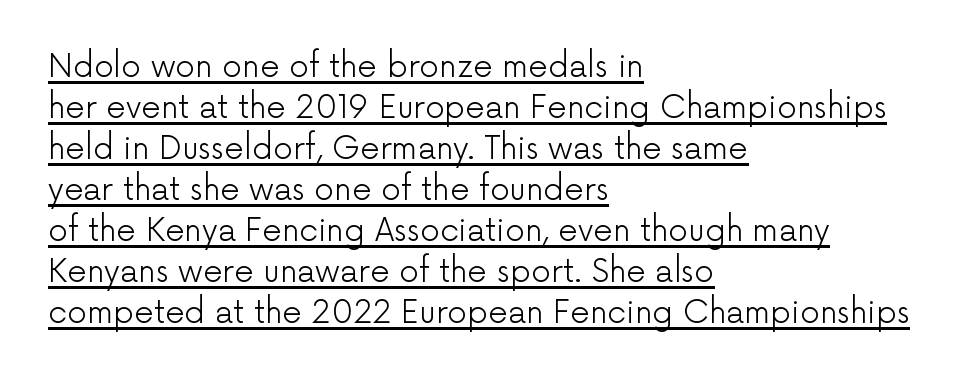
The type family on display is of the sans-serif kind. The face looks like a standard text weight, possibly lighter. Visually the block forms a straight wall on the left and a jagged coastline on the right. The rendering uses a moderate line-height, typical for paragraphs.
